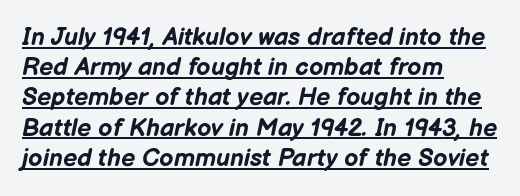
{"italic": "yes", "lean": "right", "slant_degrees": 12, "bold": "yes", "underline": "yes", "align": "left", "line_spacing_ratio": 1.21, "letter_spacing": "normal", "letter_spacing_em": 0.0, "glyph_px": 25}
